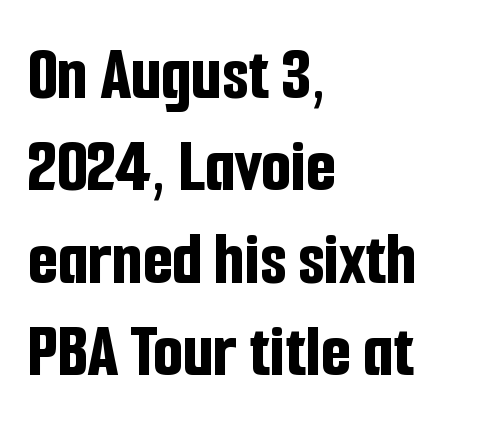
In terms of weight, the rendering is a true, heavy bold. The passage shown is typed in a proportional face where columns would drift. You could call the tracking neutral — neither tight nor loose. The typography opts for an upright posture over an oblique one. What kind of face is this? One without serifs — a sans. The paragraph has a hard left edge and a soft right edge.
